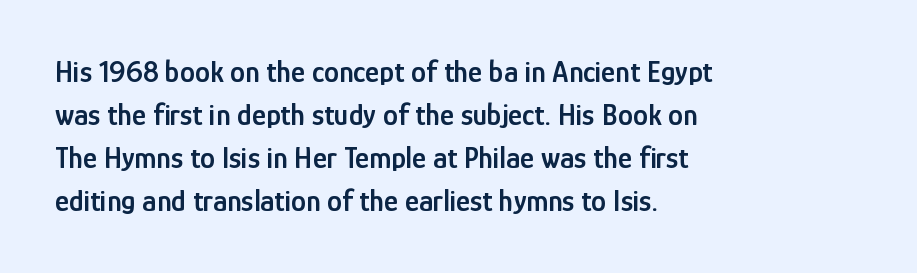
{"serif": "no", "italic": "no", "bold": "semi", "weight": "semibold", "width": "condensed", "stroke_contrast": "low", "x_height": "medium", "monospaced": "no", "underline": "no", "align": "left", "line_spacing": "normal", "line_spacing_ratio": 1.43, "letter_spacing": "normal", "letter_spacing_em": 0.0, "glyph_px": 30}
